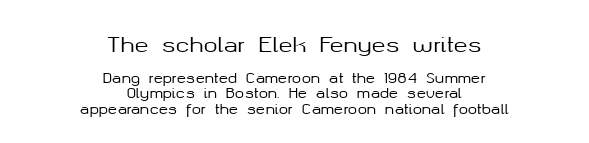
The passage is arranged like a title page — every line centered. There is no visible air inserted between adjacent glyphs. The passage shown stacks its lines with hardly any gap. The passage shown is not underscored anywhere. The specimen reads as upright at a glance. Does the bottom block carry the larger type? No, the top block does.
